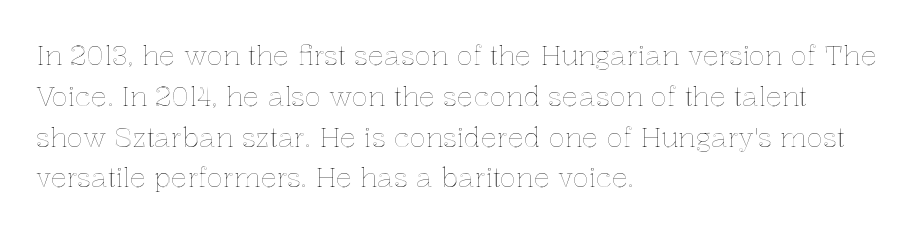
Q: Is the text italic (slanted)? A: No, it is upright.
Q: Is the text underlined? A: No.
Q: How is the paragraph aligned? A: Left-aligned.
Q: Is the spacing between letters normal or unusually wide? A: Normal.
Q: Is the spacing between lines tight, normal or loose? A: Normal.
